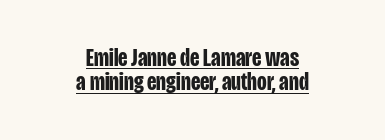
Q: Is the text bold? A: Yes.
Q: Is the text italic (slanted)? A: No, it is upright.
Q: Is the text underlined? A: Yes.
Q: How is the paragraph aligned? A: Centered.
Q: Is the spacing between letters normal or unusually wide? A: Normal.
Q: Is the spacing between lines tight, normal or loose? A: Tight.
